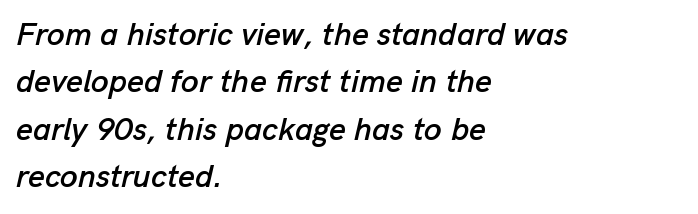
Compared with ordinary roman type, these characters are visibly tilted. Lines of text with bare space underneath. These lines are rendered in a variable-pitch font. The leading is moderate, giving the passage an even texture.
